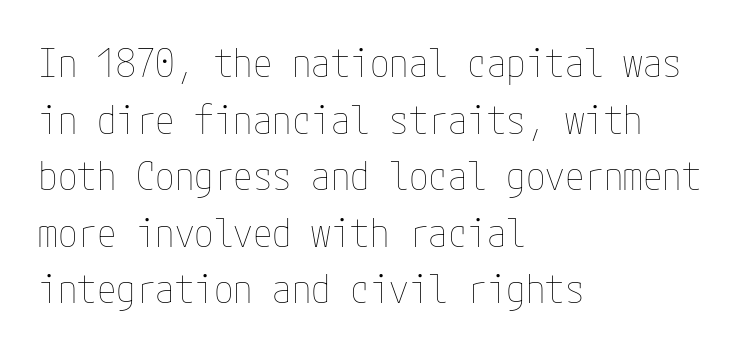
Q: Is the text bold? A: No.
Q: Is the text italic (slanted)? A: No, it is upright.
Q: Is the text underlined? A: No.
Q: How is the paragraph aligned? A: Left-aligned.
Q: Is the spacing between letters normal or unusually wide? A: Normal.
Q: Is the spacing between lines tight, normal or loose? A: Normal.
Q: Width (condensed, normal, or wide)? A: Condensed.
Q: Stroke contrast? A: Low.
Q: x-height? A: Medium.
